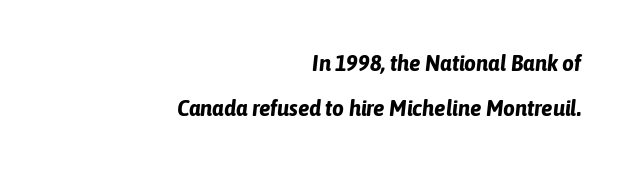
Q: Is the text bold? A: Yes.
Q: Is the text italic (slanted)? A: Yes, it leans right by about 6 degrees.
Q: Is the text underlined? A: No.
Q: How is the paragraph aligned? A: Right-aligned.
Q: Is the spacing between letters normal or unusually wide? A: Normal.
Q: Is the spacing between lines tight, normal or loose? A: Loose.
